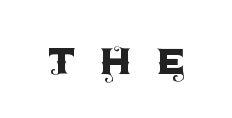
Q: Is the text italic (slanted)? A: No, it is upright.
Q: Is the typeface a serif or a sans-serif typeface? A: Sans-serif.
Q: Is the text underlined? A: No.
Q: Is the spacing between letters normal or unusually wide? A: Unusually wide.
Q: Width (condensed, normal, or wide)? A: Normal.
Q: x-height? A: Large.
Q: Monospaced? A: No.
